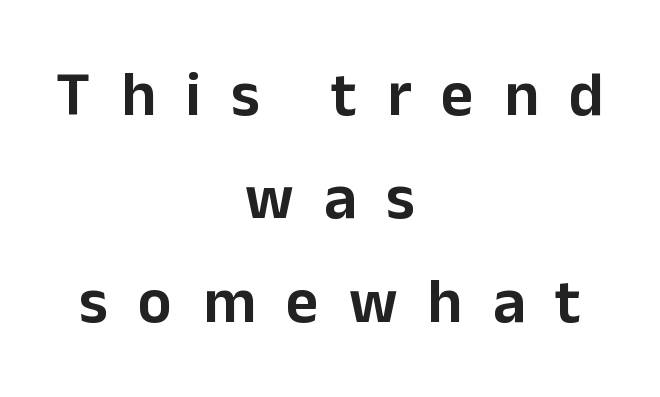
The image shows 63 px sans-serif type, upright; set centered, normal line spacing (1.64x), unusually wide letter spacing (+0.48 em), not underlined; low stroke contrast and a medium x-height.
